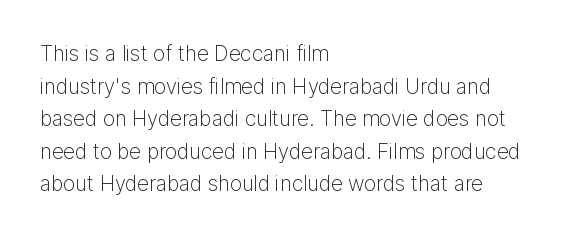
The image shows 21 px text type, upright; set left-aligned, normal line spacing (1.55x), normal letter spacing, not underlined.
